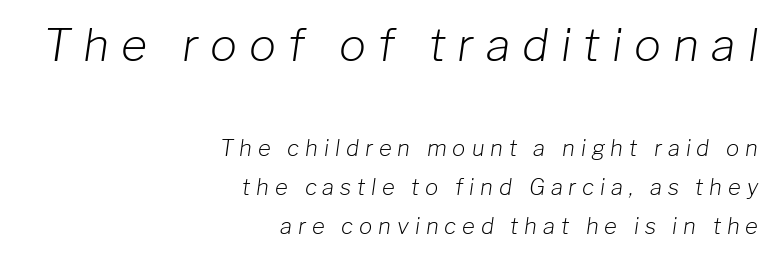
The type is letterspaced generously, with wide tracking. Italic? Definitely — the glyphs are oblique. Only glyphs here, with clear space below each row. Scale decreases going downward across the two blocks. The characters are drawn with everyday or finer stroke widths.
